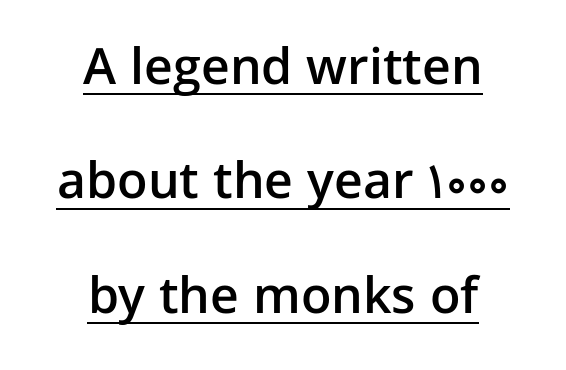
{"serif": "no", "italic": "no", "bold": "semi", "weight": "semibold", "width": "normal", "stroke_contrast": "low", "x_height": "medium", "monospaced": "no", "underline": "yes", "align": "center", "line_spacing": "loose", "line_spacing_ratio": 2.29, "letter_spacing": "normal", "letter_spacing_em": 0.0, "glyph_px": 50}
